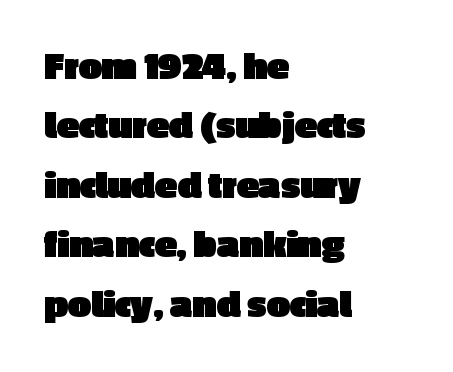
The sample has been set heavy, in full bold. Every character sits straight up, as roman type does. The area under the type is left untouched. You can tell from the bare stems that sans-serif type was used. This sample has the flowing, uneven cadence of proportional lettering. The rows are spaced the way most documents space them.
